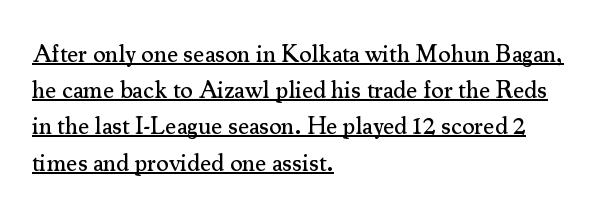
Q: Is the text italic (slanted)? A: No, it is upright.
Q: Is the text underlined? A: Yes.
Q: How is the paragraph aligned? A: Left-aligned.
Q: Is the spacing between letters normal or unusually wide? A: Normal.
Q: Is the spacing between lines tight, normal or loose? A: Normal.
